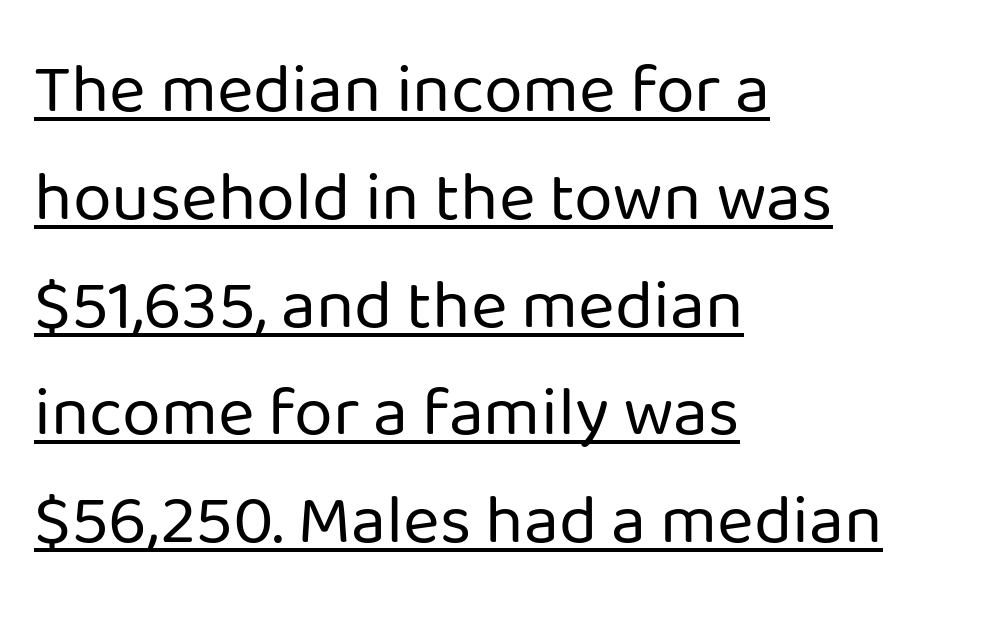
Honestly, the underline is the first thing you notice here. The typeface has the unassuming heft of standard copy or less. Vertically, the passage feels balanced, rows spaced as you'd expect. Look at the bottom of the vertical strokes: they stop flat, with no serifs.
